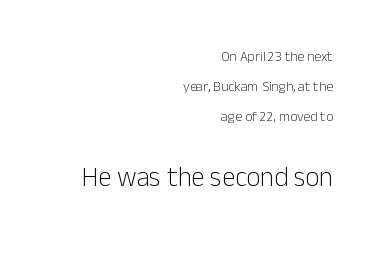
{"italic": "no", "bold": "no", "underline": "no", "align": "right", "line_spacing": "loose", "line_spacing_ratio": 2.16, "letter_spacing": "normal", "letter_spacing_em": 0.0, "larger_block": "second", "size_ratio": 1.93, "glyph_px": 27}
